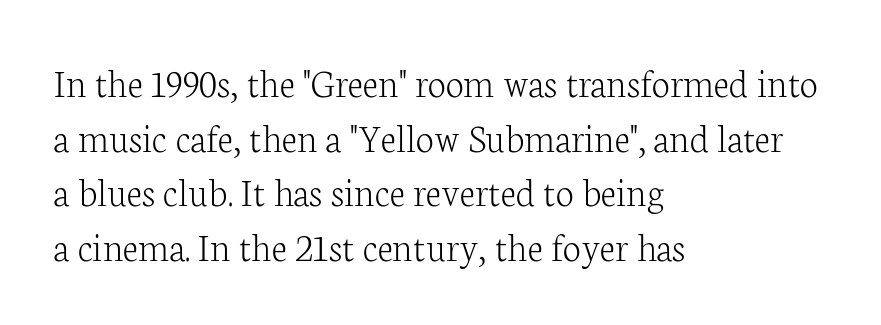
Q: Is the text bold? A: No.
Q: Is the text italic (slanted)? A: No, it is upright.
Q: Is the typeface a serif or a sans-serif typeface? A: Serif.
Q: Is the text underlined? A: No.
Q: How is the paragraph aligned? A: Left-aligned.
Q: Is the spacing between letters normal or unusually wide? A: Normal.
Q: Is the spacing between lines tight, normal or loose? A: Normal.
Q: Width (condensed, normal, or wide)? A: Normal.
Q: Stroke contrast? A: Low.
Q: x-height? A: Medium.
Q: Monospaced? A: No.
